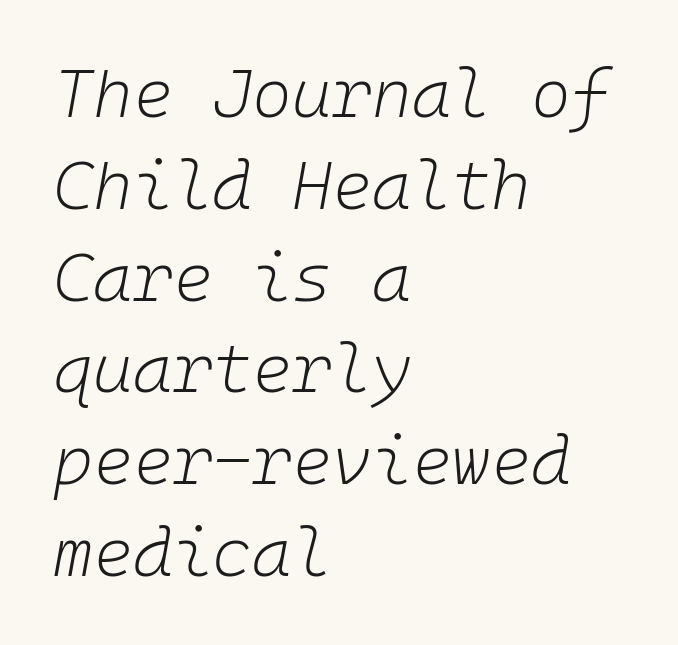
{"italic": "yes", "lean": "right", "slant_degrees": 10, "bold": "no", "weight": "light", "width": "normal", "stroke_contrast": "low", "x_height": "medium", "monospaced": "yes", "underline": "no", "align": "left", "line_spacing": "normal", "line_spacing_ratio": 1.35, "letter_spacing": "normal", "letter_spacing_em": 0.0, "glyph_px": 68}
